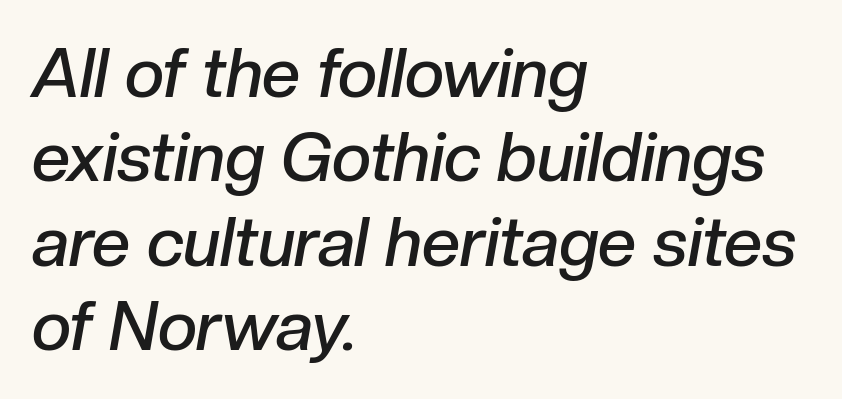
The image shows 68 px semibold type, italic (leaning right); set left-aligned, line spacing 1.24x, normal letter spacing, not underlined; low stroke contrast and a medium x-height.
